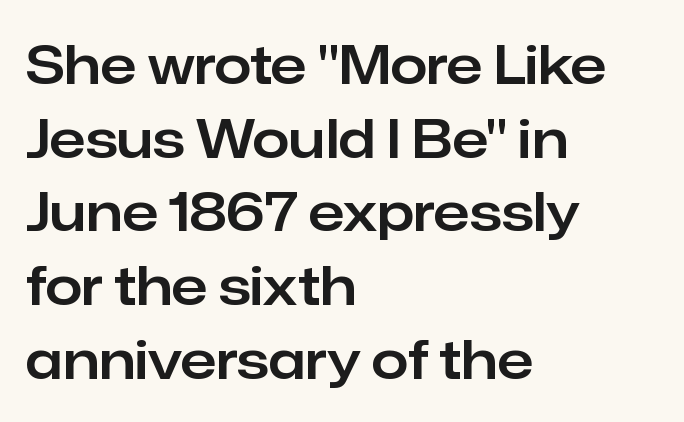
The image shows 53 px sans-serif type, upright; set left-aligned, normal line spacing (1.39x), normal letter spacing, not underlined; low stroke contrast and a medium x-height.
